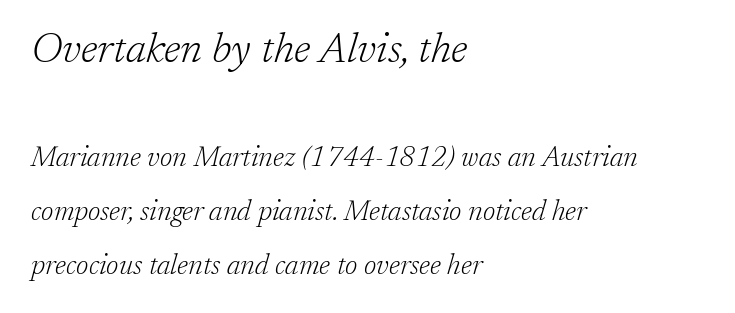
The image shows 42 px light serif type, italic (leaning right); set left-aligned, loose line spacing (1.92x), normal letter spacing, not underlined; the first (top) block is 1.5x larger; low stroke contrast and a medium x-height.
